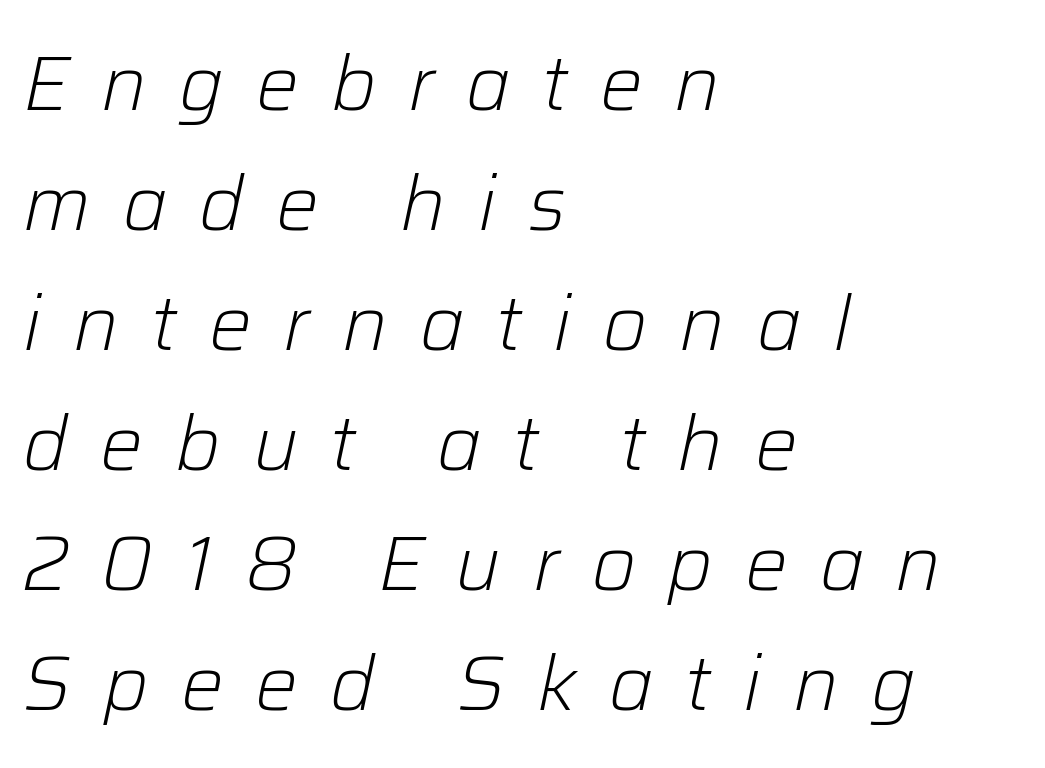
{"italic": "yes", "lean": "right", "slant_degrees": 12, "bold": "no", "weight": "light", "width": "normal", "stroke_contrast": "low", "x_height": "medium", "monospaced": "no", "underline": "no", "align": "left", "line_spacing": "normal", "line_spacing_ratio": 1.58, "letter_spacing": "wide", "letter_spacing_em": 0.42, "glyph_px": 76}
